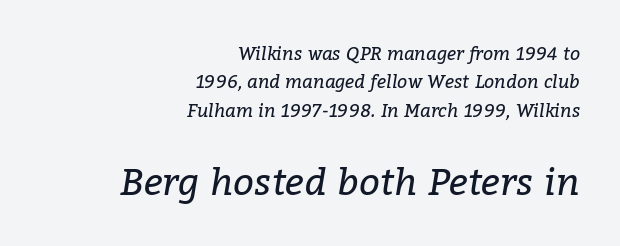
On a weight scale, this lands at 450 or below. Here the glyphs are tracked normally, forming tight word shapes. Beneath every word, the page is bare. Proportional: the letters do not fall into vertical columns. What kind of face is this? One with serifs. What's the leading like? Ordinary, nothing unusual.
